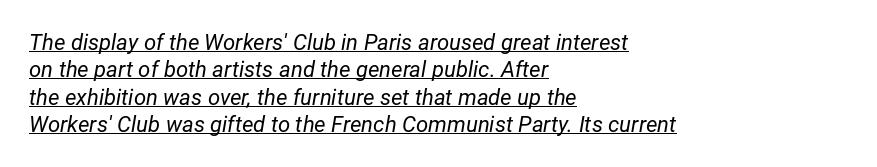
Like a heading marked for emphasis, these lines bear an underscore. The text carries the slant typical of an italic or oblique font. The face used here is rendered with its standard letterfit. A student would call this left alignment; a typographer would say flush left, rag right. Is the type heavy? It reads as light-to-regular instead.
